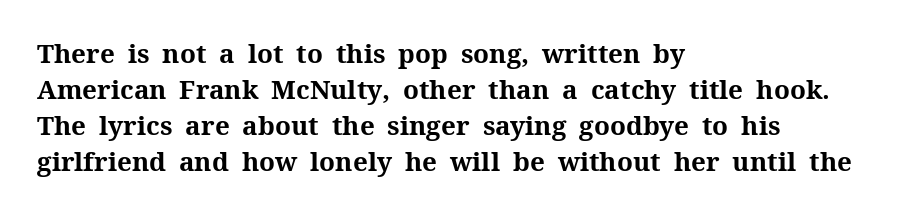
Clear beneath every line of the passage. The typography opts for an upright posture over an oblique one. Evenly set lines give the paragraph a standard silhouette. Standard letterfit; no display-style spreading of the glyphs. The compositor pushed each line to the left boundary.
